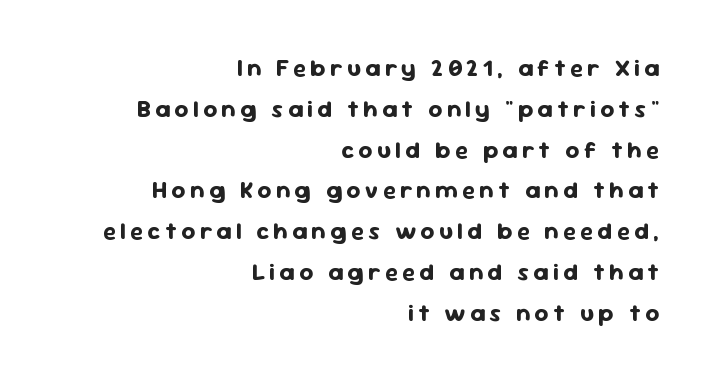
{"italic": "no", "bold": "yes", "underline": "no", "align": "right", "line_spacing": "normal", "line_spacing_ratio": 1.7, "glyph_px": 24}
